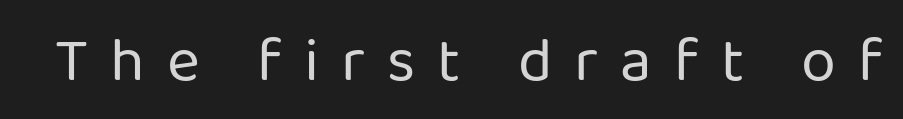
The image shows 63 px regular-weight sans-serif type, upright; set unusually wide letter spacing (+0.35 em), not underlined; low stroke contrast and a medium x-height.
